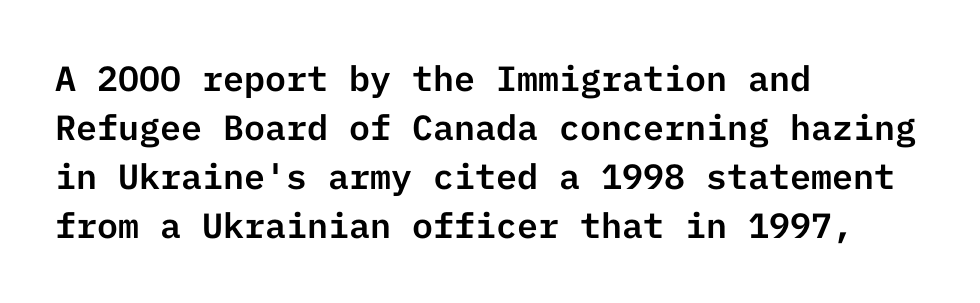
The image shows 35 px sans-serif type, upright; set left-aligned, normal line spacing (1.4x), normal letter spacing, not underlined; low stroke contrast and a medium x-height.
